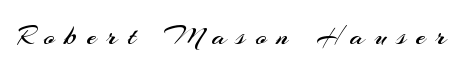
{"serif": "no", "bold": "no", "weight": "regular", "width": "normal", "stroke_contrast": "medium", "x_height": "small", "monospaced": "no", "underline": "no", "letter_spacing": "wide", "letter_spacing_em": 0.35, "glyph_px": 29}
